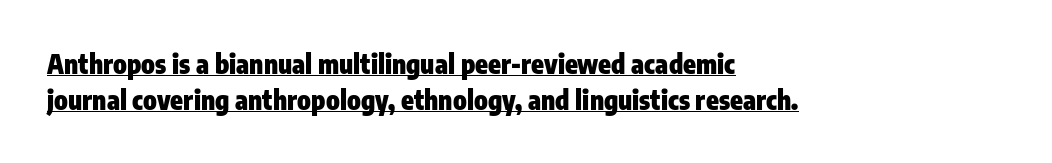
The image shows 26 px bold type, upright; set left-aligned, normal line spacing (1.38x), normal letter spacing, underlined.
